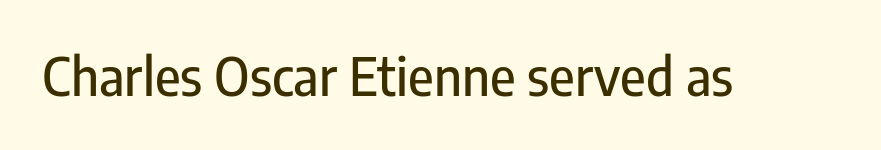
Q: Is the text italic (slanted)? A: No, it is upright.
Q: Is the typeface a serif or a sans-serif typeface? A: Sans-serif.
Q: Is the text underlined? A: No.
Q: Is the spacing between letters normal or unusually wide? A: Normal.
Q: Width (condensed, normal, or wide)? A: Condensed.
Q: Stroke contrast? A: Low.
Q: x-height? A: Medium.
Q: Monospaced? A: No.
